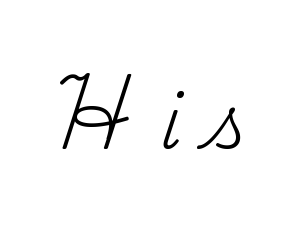
Q: Is the text bold? A: No.
Q: Is the text italic (slanted)? A: Yes.
Q: Is the typeface a serif or a sans-serif typeface? A: Serif.
Q: Is the text underlined? A: No.
Q: Is the spacing between letters normal or unusually wide? A: Unusually wide.
Q: Width (condensed, normal, or wide)? A: Normal.
Q: Stroke contrast? A: Medium.
Q: x-height? A: Small.
Q: Monospaced? A: No.
